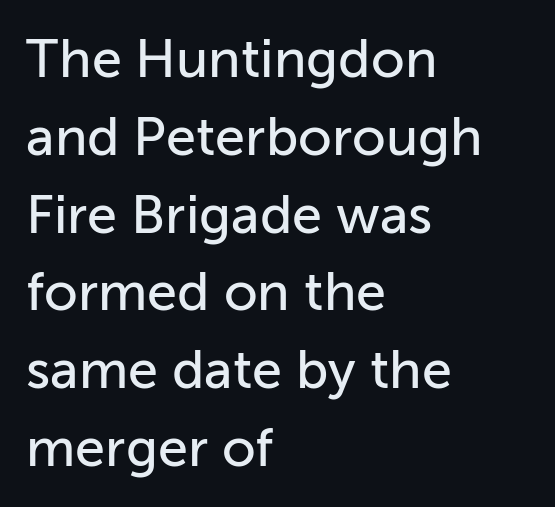
Q: Is the text italic (slanted)? A: No, it is upright.
Q: Is the typeface a serif or a sans-serif typeface? A: Sans-serif.
Q: Is the text underlined? A: No.
Q: How is the paragraph aligned? A: Left-aligned.
Q: Is the spacing between letters normal or unusually wide? A: Normal.
Q: Is the spacing between lines tight, normal or loose? A: Normal.
Q: Width (condensed, normal, or wide)? A: Normal.
Q: Stroke contrast? A: Low.
Q: x-height? A: Medium.
Q: Monospaced? A: No.
